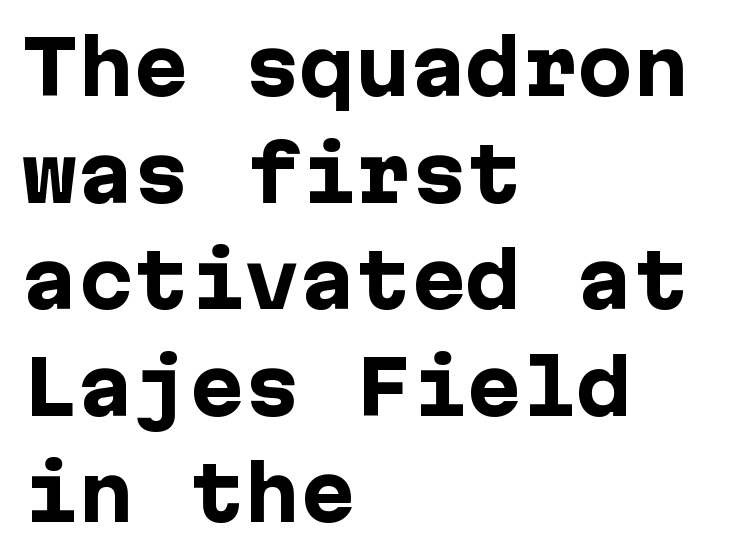
The image shows 74 px heavy sans-serif type, upright; set left-aligned, normal line spacing (1.44x), normal letter spacing, not underlined; low stroke contrast and a medium x-height.
